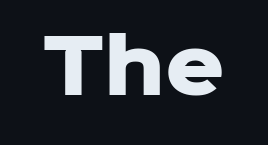
The image shows 74 px heavy sans-serif type, upright; set normal letter spacing, not underlined; low stroke contrast and a medium x-height.
